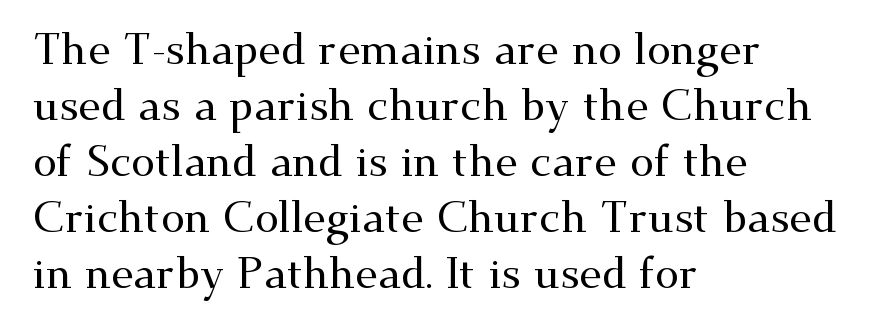
{"serif": "yes", "italic": "no", "width": "wide", "stroke_contrast": "medium", "x_height": "small", "monospaced": "no", "underline": "no", "align": "left", "line_spacing": "normal", "line_spacing_ratio": 1.3, "letter_spacing": "normal", "letter_spacing_em": 0.0, "glyph_px": 43}
